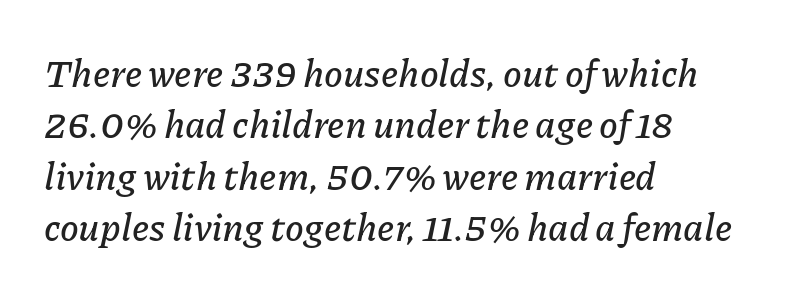
Looks like regular typesetting: each glyph gets only the width it needs. How are the letters spaced? Ordinarily, with no added tracking. Normally led — the rows are evenly, conventionally spaced. Does the lettering tilt? It does — this is italic.
